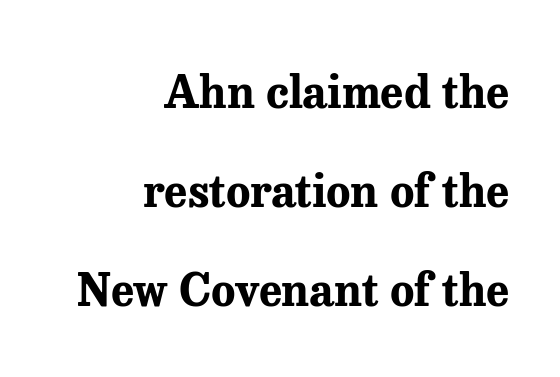
{"serif": "yes", "italic": "no", "bold": "yes", "weight": "bold", "width": "normal", "stroke_contrast": "medium", "x_height": "medium", "monospaced": "no", "underline": "no", "align": "right", "line_spacing": "loose", "line_spacing_ratio": 2.2, "letter_spacing": "normal", "letter_spacing_em": 0.0, "glyph_px": 45}
